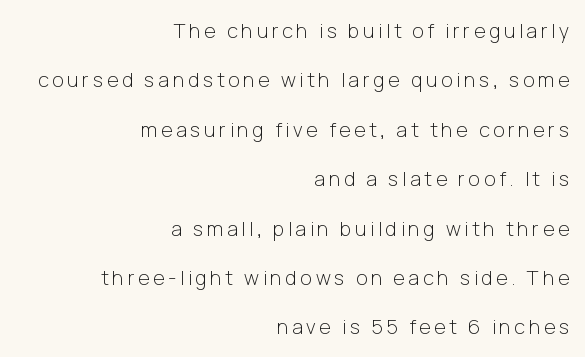
Q: Is the text bold? A: No.
Q: Is the text italic (slanted)? A: No, it is upright.
Q: Is the text underlined? A: No.
Q: How is the paragraph aligned? A: Right-aligned.
Q: Is the spacing between lines tight, normal or loose? A: Loose.
